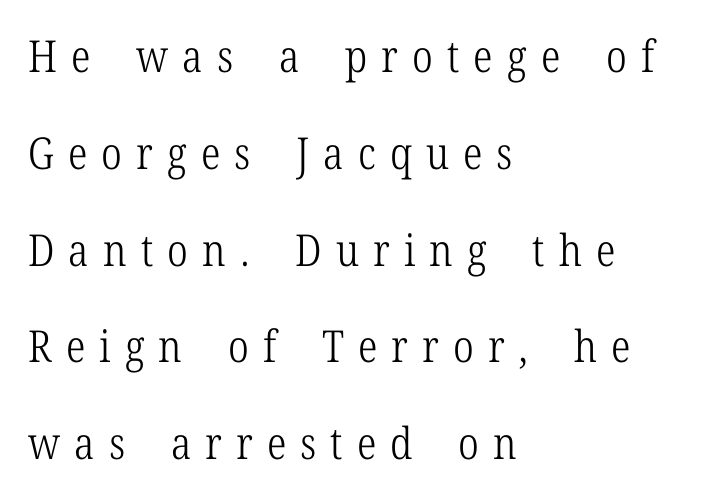
The image shows 44 px light, condensed serif type, upright; set left-aligned, loose line spacing (2.2x), unusually wide letter spacing (+0.32 em), not underlined; low stroke contrast and a medium x-height.
